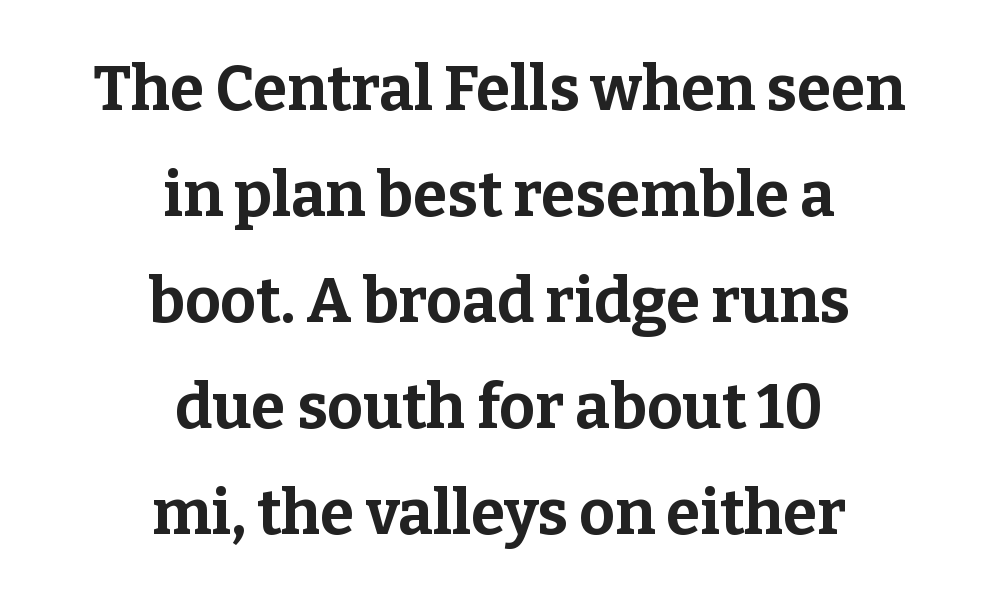
Ordinary non-slanted type is in use. What kind of face is this? One with serifs. The gaps between neighbouring characters are ordinary and unremarkable. Heavy-handed strokes throughout: this text is bold. Teacher's note: observe the equal gaps on both sides — that is centered alignment. Clear beneath every line of the passage.
